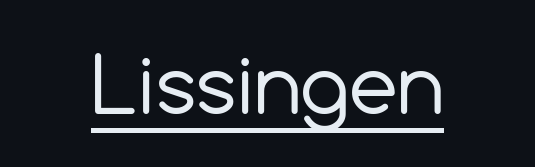
{"serif": "no", "italic": "no", "bold": "no", "weight": "regular", "width": "normal", "x_height": "medium", "monospaced": "no", "underline": "yes", "letter_spacing": "normal", "letter_spacing_em": 0.0, "glyph_px": 78}
